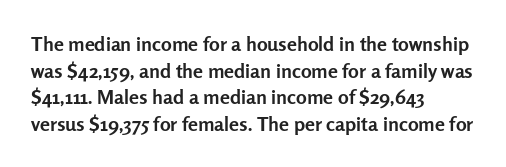
The image shows 20 px bold type, upright; set left-aligned, normal line spacing (1.33x), normal letter spacing, not underlined.
